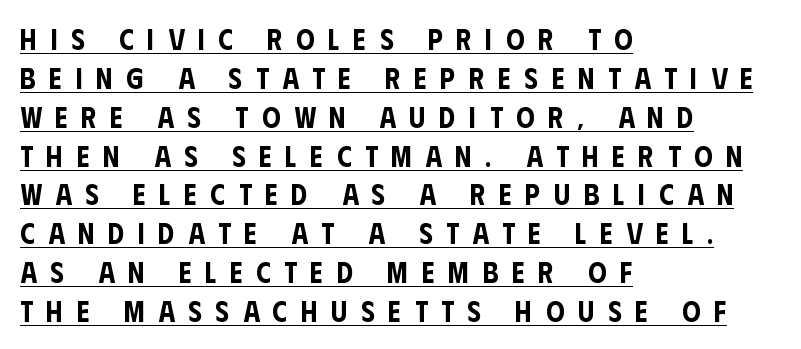
The image shows 29 px condensed sans-serif type, upright; set left-aligned, normal line spacing (1.34x), unusually wide letter spacing (+0.47 em), underlined; low stroke contrast and a large x-height.
